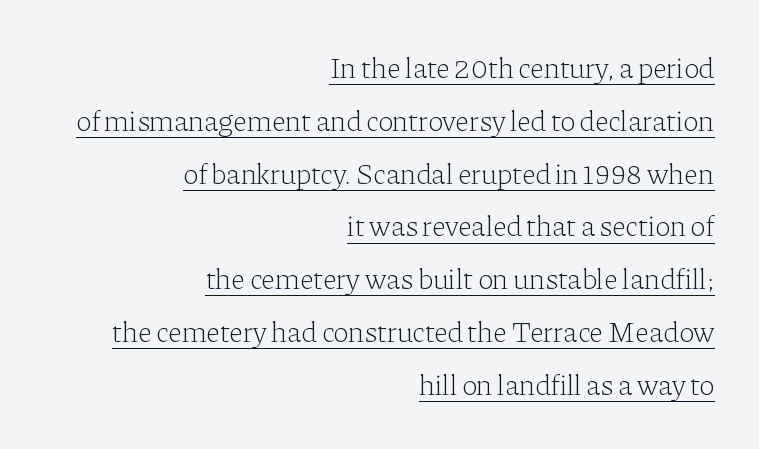
Q: Is the text bold? A: No.
Q: Is the text italic (slanted)? A: No, it is upright.
Q: Is the typeface a serif or a sans-serif typeface? A: Serif.
Q: Is the text underlined? A: Yes.
Q: How is the paragraph aligned? A: Right-aligned.
Q: Is the spacing between letters normal or unusually wide? A: Normal.
Q: Width (condensed, normal, or wide)? A: Normal.
Q: Stroke contrast? A: Low.
Q: x-height? A: Medium.
Q: Monospaced? A: No.
